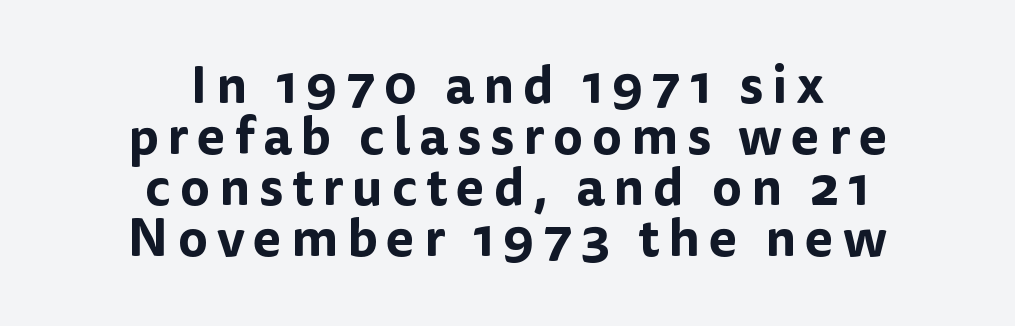
The image shows 52 px sans-serif type, upright; set centered, tight line spacing (0.98x), not underlined; low stroke contrast and a medium x-height.
